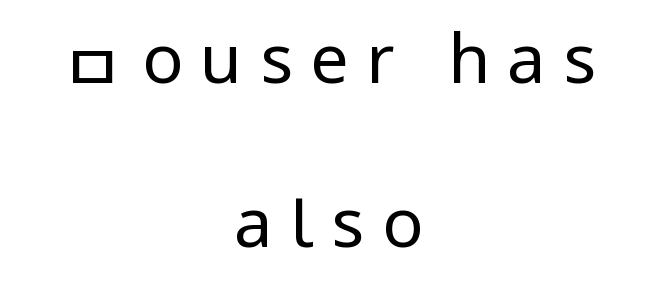
Q: Is the text bold? A: No.
Q: Is the text italic (slanted)? A: No, it is upright.
Q: Is the typeface a serif or a sans-serif typeface? A: Sans-serif.
Q: Is the text underlined? A: No.
Q: How is the paragraph aligned? A: Centered.
Q: Is the spacing between letters normal or unusually wide? A: Unusually wide.
Q: Is the spacing between lines tight, normal or loose? A: Loose.
Q: Width (condensed, normal, or wide)? A: Condensed.
Q: Stroke contrast? A: Low.
